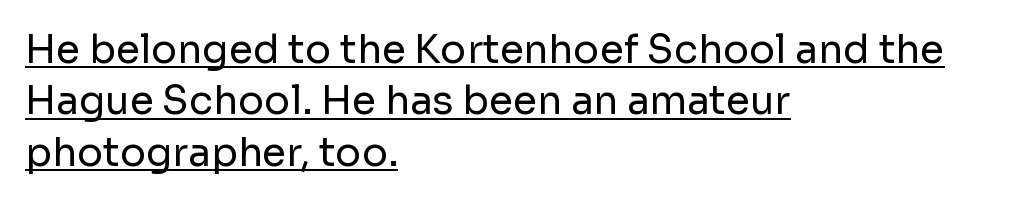
The passage shown is typed in a proportional face where columns would drift. Is the type heavy? It reads as light-to-regular instead. Caption: multi-line text, flush left, ragged right. Nothing sits at the stroke ends, so this counts as sans-serif.
